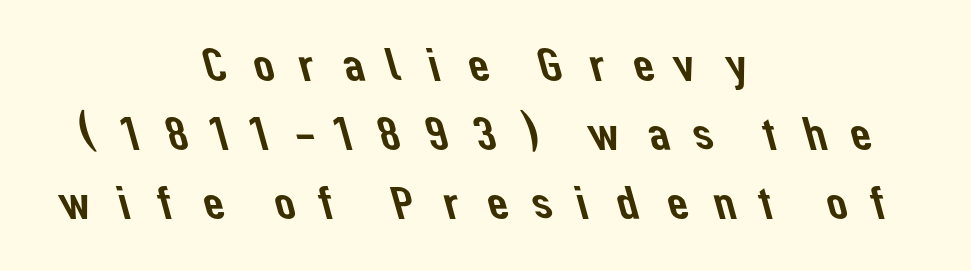
Q: Is the typeface a serif or a sans-serif typeface? A: Sans-serif.
Q: Is the text underlined? A: No.
Q: How is the paragraph aligned? A: Centered.
Q: Is the spacing between letters normal or unusually wide? A: Unusually wide.
Q: Is the spacing between lines tight, normal or loose? A: Normal.
Q: Width (condensed, normal, or wide)? A: Normal.
Q: Stroke contrast? A: Low.
Q: x-height? A: Medium.
Q: Monospaced? A: No.
